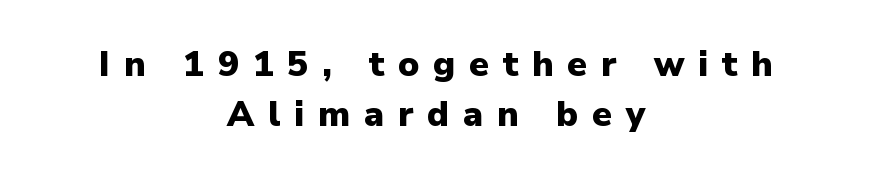
Q: Is the text bold? A: Yes.
Q: Is the text italic (slanted)? A: No, it is upright.
Q: Is the typeface a serif or a sans-serif typeface? A: Sans-serif.
Q: Is the text underlined? A: No.
Q: How is the paragraph aligned? A: Centered.
Q: Is the spacing between letters normal or unusually wide? A: Unusually wide.
Q: Is the spacing between lines tight, normal or loose? A: Normal.
Q: Width (condensed, normal, or wide)? A: Normal.
Q: Stroke contrast? A: Low.
Q: x-height? A: Medium.
Q: Monospaced? A: No.
